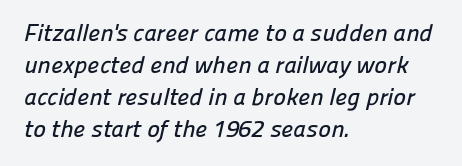
The image shows 24 px text type; set left-aligned, normal line spacing (1.33x), normal letter spacing, not underlined.
